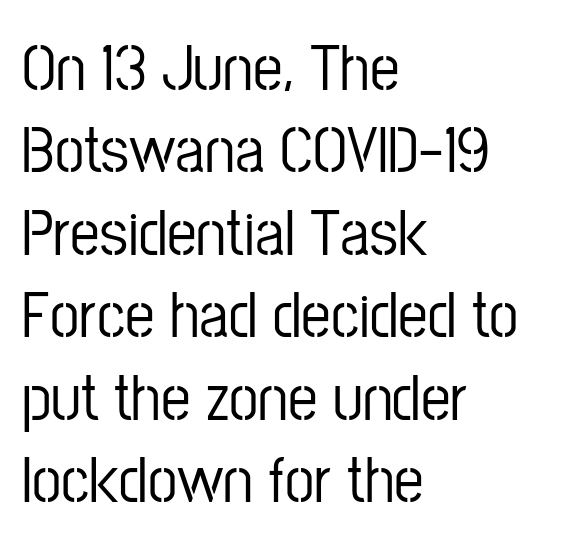
Q: Is the text italic (slanted)? A: No, it is upright.
Q: Is the typeface a serif or a sans-serif typeface? A: Sans-serif.
Q: Is the text underlined? A: No.
Q: How is the paragraph aligned? A: Left-aligned.
Q: Is the spacing between letters normal or unusually wide? A: Normal.
Q: Is the spacing between lines tight, normal or loose? A: Normal.
Q: Width (condensed, normal, or wide)? A: Condensed.
Q: Stroke contrast? A: Low.
Q: x-height? A: Medium.
Q: Monospaced? A: No.
